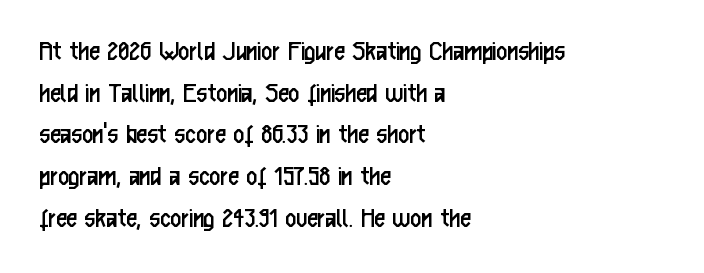
Italic? Not at all — the glyphs are vertical. Are there feet on the stems? There aren't — it's a sans. Each line starts at the same left margin while the right side varies. Default kerning and tracking; the words read as compact shapes. Stems and bowls with no extra thickness — not bold.
